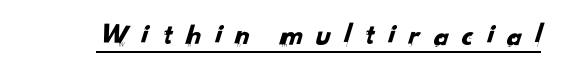
Q: Is the typeface a serif or a sans-serif typeface? A: Sans-serif.
Q: Is the text underlined? A: Yes.
Q: Is the spacing between letters normal or unusually wide? A: Unusually wide.
Q: Width (condensed, normal, or wide)? A: Normal.
Q: Stroke contrast? A: Low.
Q: x-height? A: Small.
Q: Monospaced? A: No.
